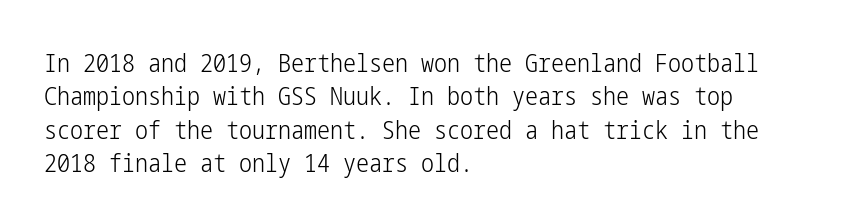
The image shows 26 px text type, upright; set left-aligned, normal line spacing (1.28x), normal letter spacing, not underlined.
